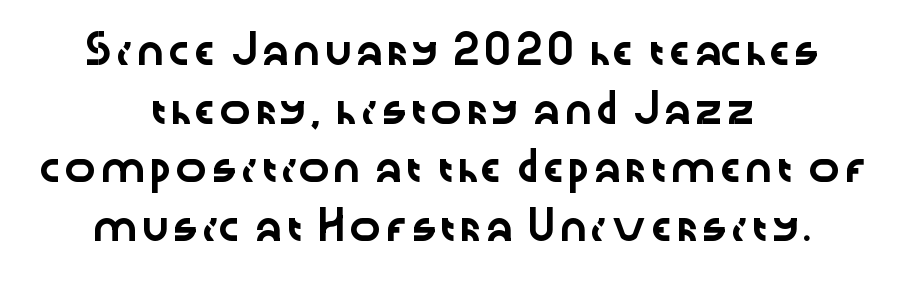
Q: Is the text italic (slanted)? A: No, it is upright.
Q: Is the text underlined? A: No.
Q: How is the paragraph aligned? A: Centered.
Q: Is the spacing between letters normal or unusually wide? A: Normal.
Q: Is the spacing between lines tight, normal or loose? A: Loose.
